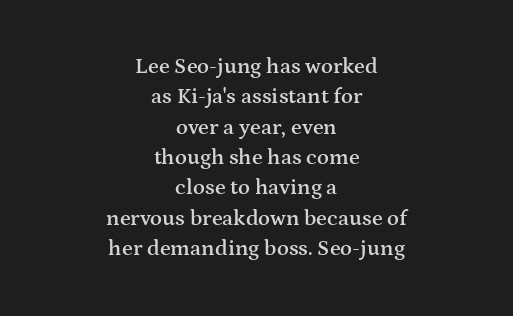
{"italic": "no", "bold": "semi", "underline": "no", "align": "center", "line_spacing": "normal", "line_spacing_ratio": 1.38, "letter_spacing": "normal", "letter_spacing_em": 0.0, "glyph_px": 22}
